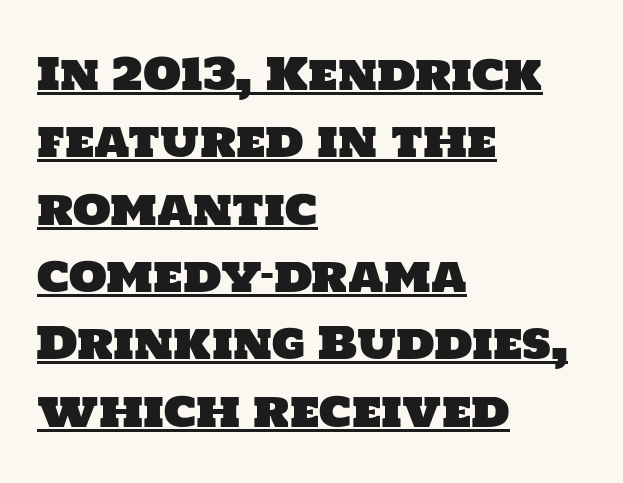
Classification — sans serif. Proportional: the letters do not fall into vertical columns. Looks like someone drew a line under every word here. Caption: multi-line text, flush left, ragged right. Each word holds together tightly as a unit, with standard inter-letter gaps.
